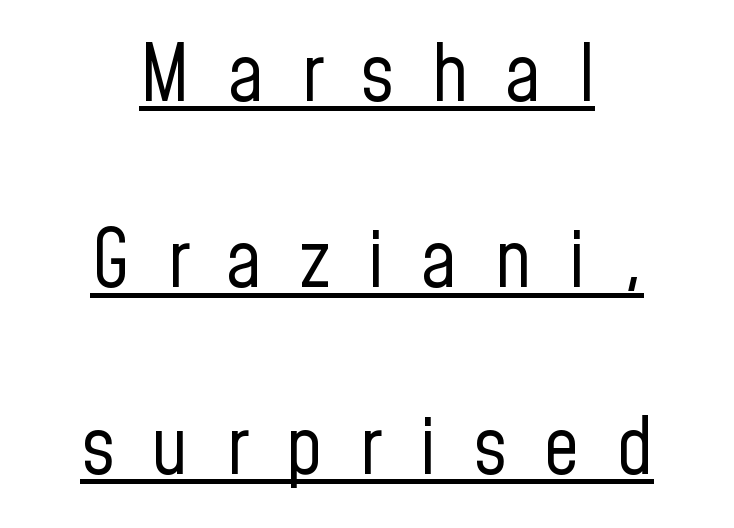
The image shows 79 px regular-weight, condensed sans-serif type, upright; set centered, loose line spacing (2.36x), unusually wide letter spacing (+0.47 em), underlined; low stroke contrast and a medium x-height.
